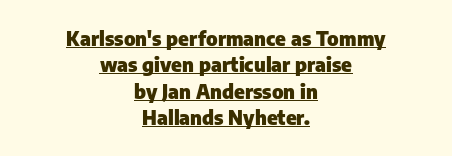
{"italic": "no", "bold": "yes", "underline": "yes", "align": "center", "line_spacing": "normal", "line_spacing_ratio": 1.32, "letter_spacing": "normal", "letter_spacing_em": 0.0, "glyph_px": 20}
